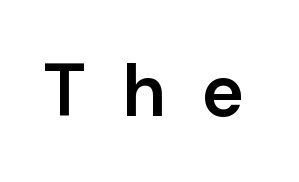
{"serif": "no", "italic": "no", "bold": "semi", "weight": "semibold", "width": "normal", "stroke_contrast": "low", "x_height": "medium", "monospaced": "no", "underline": "no", "letter_spacing": "wide", "letter_spacing_em": 0.49, "glyph_px": 73}
